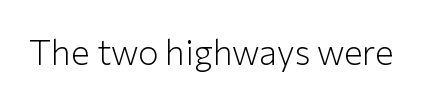
A typesetter would label this face a sans. A roman cut, with each character standing at attention. Type without underlining. Proportional: the letters do not fall into vertical columns. The characters are drawn with everyday or finer stroke widths.
